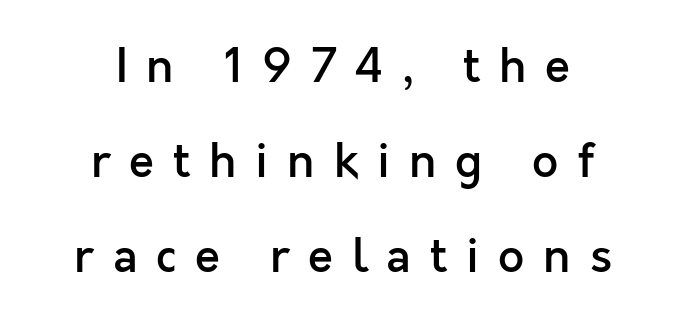
Q: Is the text bold? A: Semi-bold.
Q: Is the text italic (slanted)? A: No, it is upright.
Q: Is the typeface a serif or a sans-serif typeface? A: Sans-serif.
Q: Is the text underlined? A: No.
Q: How is the paragraph aligned? A: Centered.
Q: Is the spacing between letters normal or unusually wide? A: Unusually wide.
Q: Is the spacing between lines tight, normal or loose? A: Loose.
Q: Width (condensed, normal, or wide)? A: Normal.
Q: x-height? A: Medium.
Q: Monospaced? A: No.
